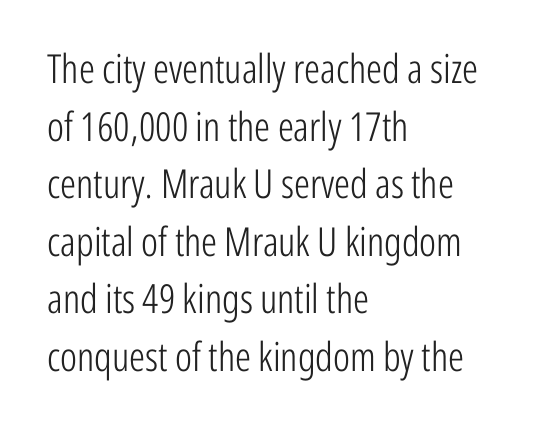
Short and long lines alike share a common starting point at left. One glance says typical: line gaps are just what's usual. Glance below the letters and you will spot only blank space. Posture: vertical. Varying glyph widths throughout — classic text-font behaviour.
